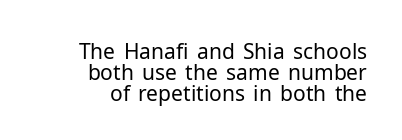
Q: Is the text bold? A: No.
Q: Is the text italic (slanted)? A: No, it is upright.
Q: Is the text underlined? A: No.
Q: How is the paragraph aligned? A: Right-aligned.
Q: Is the spacing between letters normal or unusually wide? A: Normal.
Q: Is the spacing between lines tight, normal or loose? A: Tight.
